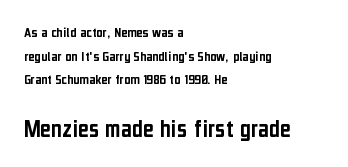
Q: Is the text italic (slanted)? A: No, it is upright.
Q: Is the text underlined? A: No.
Q: How is the paragraph aligned? A: Left-aligned.
Q: Is the spacing between letters normal or unusually wide? A: Normal.
Q: Is the spacing between lines tight, normal or loose? A: Normal.
Q: Which block of text is set in a larger size, the first (top) or the second (bottom)? A: The second (bottom) one.
